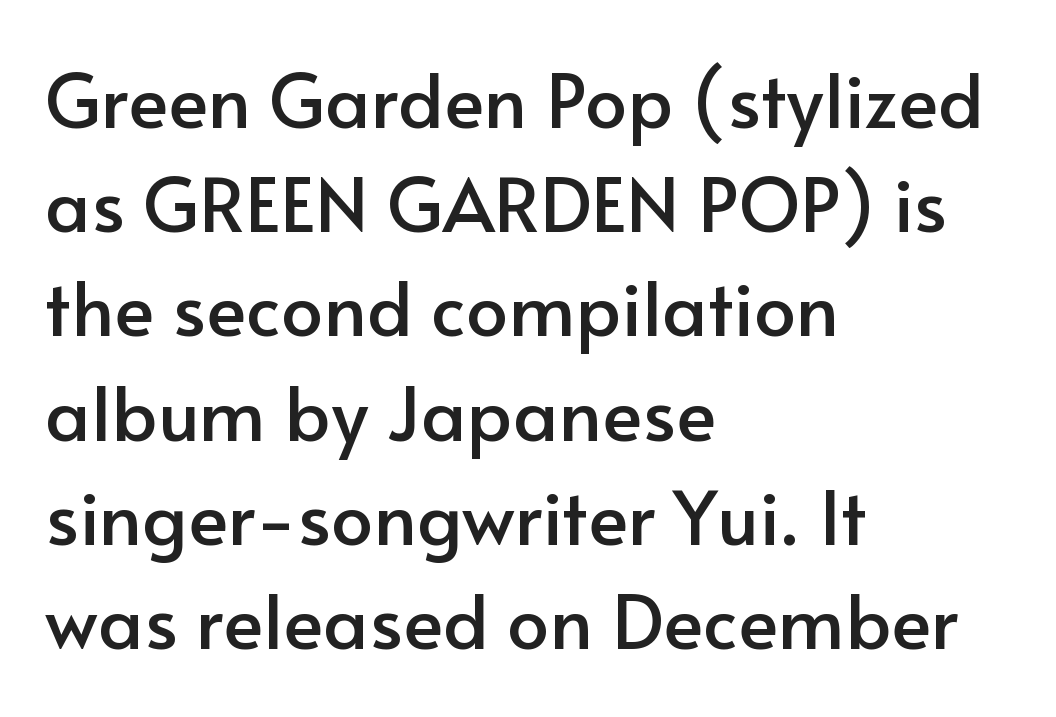
The image shows 75 px sans-serif type, upright; set left-aligned, normal line spacing (1.39x), normal letter spacing, not underlined; low stroke contrast and a small x-height.
